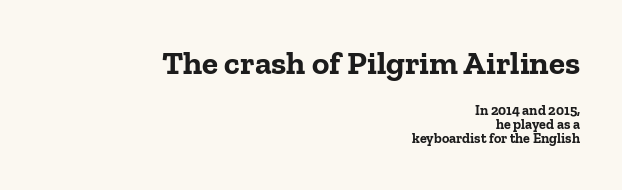
Q: Is the text bold? A: Yes.
Q: Is the text italic (slanted)? A: No, it is upright.
Q: Is the typeface a serif or a sans-serif typeface? A: Serif.
Q: Is the text underlined? A: No.
Q: How is the paragraph aligned? A: Right-aligned.
Q: Is the spacing between letters normal or unusually wide? A: Normal.
Q: Is the spacing between lines tight, normal or loose? A: Tight.
Q: Which block of text is set in a larger size, the first (top) or the second (bottom)? A: The first (top) one.
Q: Width (condensed, normal, or wide)? A: Normal.
Q: Stroke contrast? A: Low.
Q: x-height? A: Medium.
Q: Monospaced? A: No.
